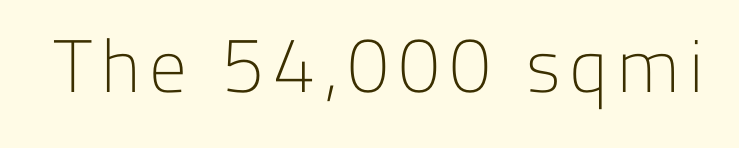
Weight: regular or lighter. The passage shown is not underscored anywhere. What kind of face is this? One without serifs — a sans. The rendering uses natural spacing where letterforms have individual widths. Unlike italic type, these characters show no tilt at all.
